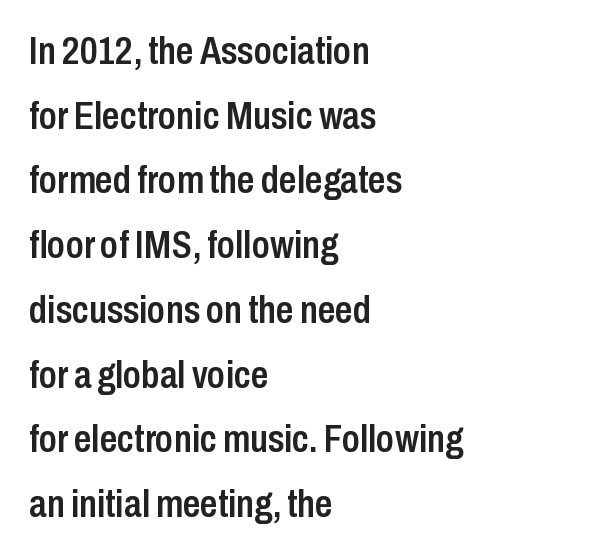
The face used here is a sans, in the tradition of grotesques and geometrics. Tracking value appears to be zero — textbook default spacing. Compared with an ordinary text face, these strokes are moderately heavier — a semibold. Posture: upright roman. Leftover space on each line is placed entirely after the last word.
